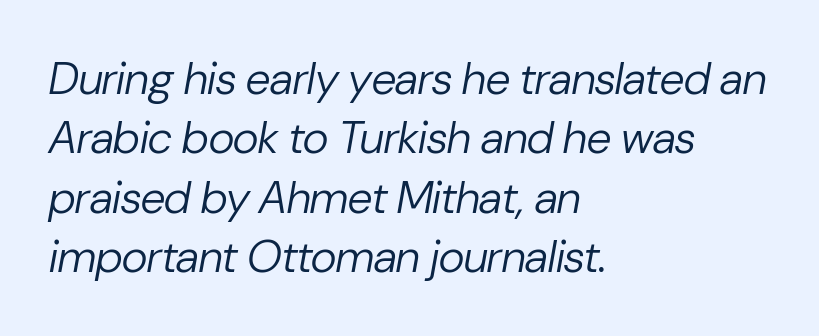
Q: Is the text bold? A: No.
Q: Is the text italic (slanted)? A: Yes, it leans right by about 10 degrees.
Q: Is the text underlined? A: No.
Q: How is the paragraph aligned? A: Left-aligned.
Q: Is the spacing between letters normal or unusually wide? A: Normal.
Q: Is the spacing between lines tight, normal or loose? A: Normal.
Q: Width (condensed, normal, or wide)? A: Normal.
Q: Stroke contrast? A: Low.
Q: x-height? A: Medium.
Q: Monospaced? A: No.
